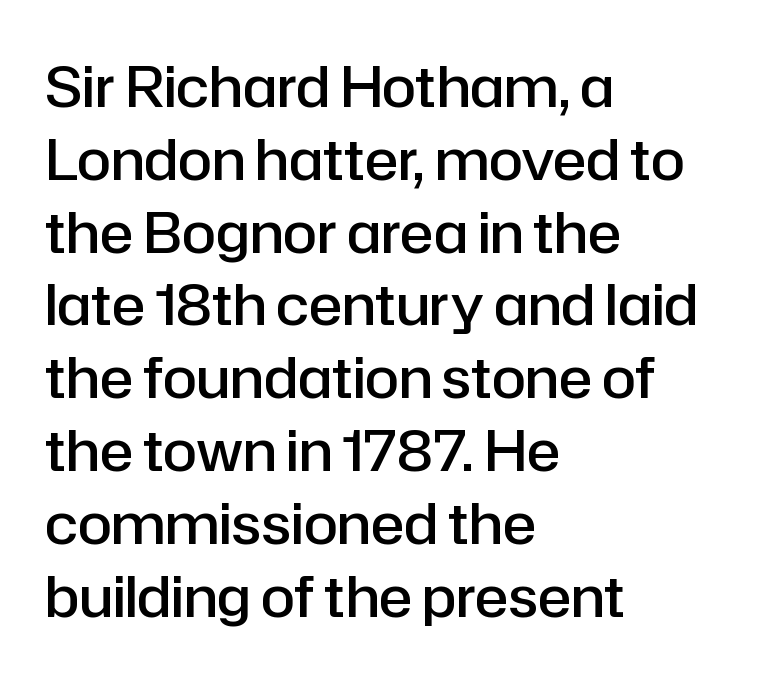
Its strokes are somewhat broadened, the hallmark of semibold type. You can tell it's not italic because the verticals are truly vertical. No word sits above an underline. Leading: standard. Is the block centered? No — it sits flush against the left margin.
